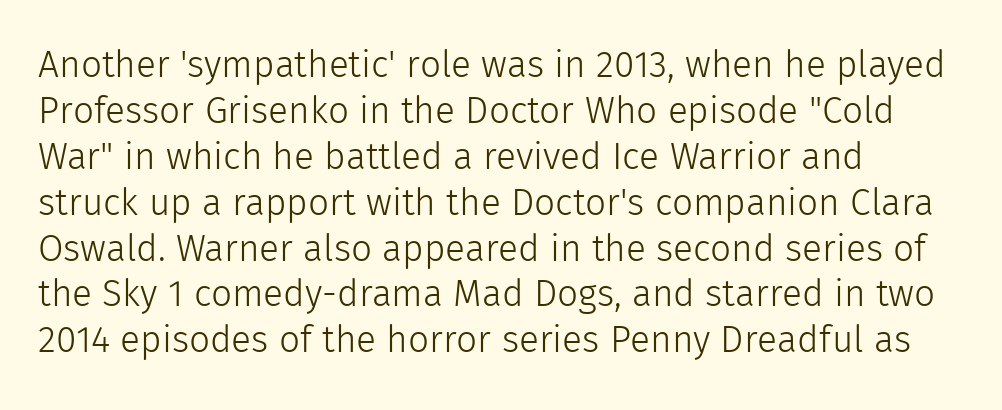
The image shows 37 px light sans-serif type, upright; set left-aligned, line spacing 1.24x, normal letter spacing, not underlined; a medium x-height.
